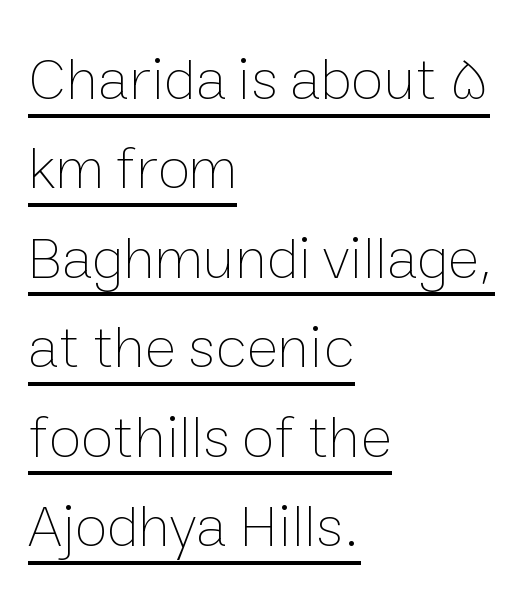
Q: Is the text bold? A: No.
Q: Is the text italic (slanted)? A: No, it is upright.
Q: Is the text underlined? A: Yes.
Q: How is the paragraph aligned? A: Left-aligned.
Q: Is the spacing between letters normal or unusually wide? A: Normal.
Q: Is the spacing between lines tight, normal or loose? A: Normal.
Q: Width (condensed, normal, or wide)? A: Normal.
Q: Stroke contrast? A: Low.
Q: x-height? A: Medium.
Q: Monospaced? A: No.
